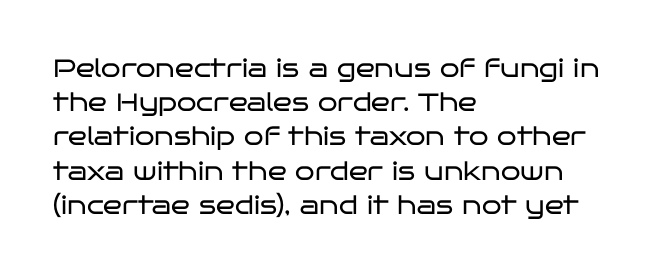
The image shows 25 px text type, upright; set left-aligned, normal line spacing (1.37x), normal letter spacing, not underlined.
